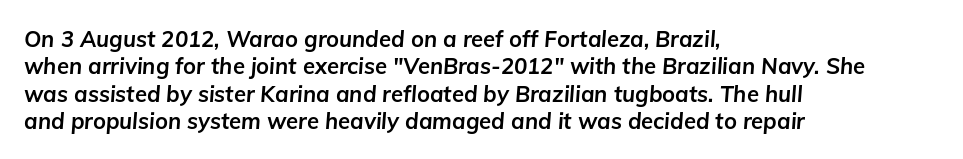
Reading down the block, your eye returns to a fixed left position each line. A dark, heavy texture on the line: the type is bold. This sample uses an oblique cut, with every glyph tilted off the vertical. The type is set solid horizontally, with unmodified tracking.
